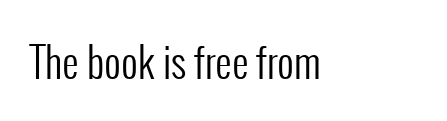
I'd call this a sans setting — the letters go barefoot. Counters stay open thanks to moderate or lighter strokes. Is this a fixed-width face? No — the glyphs have proportional, varying widths. Honestly, there is no underline to notice here at all.
